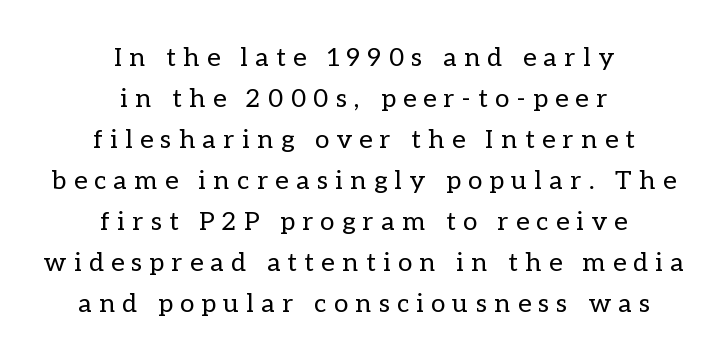
{"italic": "no", "bold": "no", "underline": "no", "align": "center", "line_spacing": "normal", "line_spacing_ratio": 1.58, "letter_spacing": "wide", "letter_spacing_em": 0.29, "glyph_px": 26}
